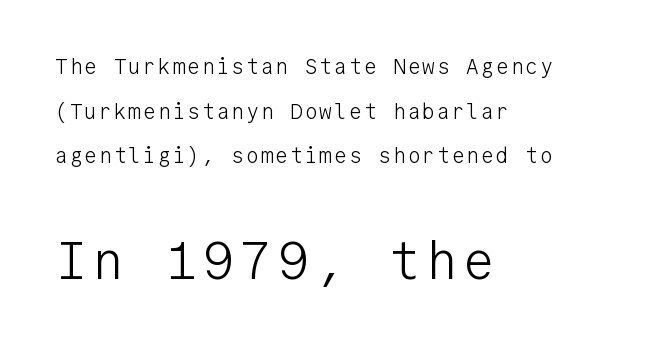
Q: Is the text bold? A: No.
Q: Is the text italic (slanted)? A: No, it is upright.
Q: Is the typeface a serif or a sans-serif typeface? A: Sans-serif.
Q: Is the text underlined? A: No.
Q: How is the paragraph aligned? A: Left-aligned.
Q: Is the spacing between lines tight, normal or loose? A: Loose.
Q: Which block of text is set in a larger size, the first (top) or the second (bottom)? A: The second (bottom) one.
Q: Width (condensed, normal, or wide)? A: Normal.
Q: Stroke contrast? A: Low.
Q: x-height? A: Medium.
Q: Monospaced? A: Yes.
